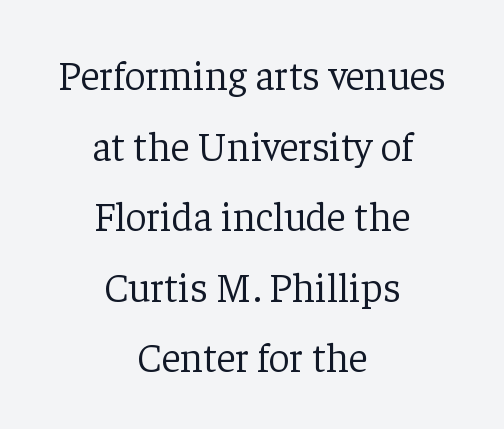
{"serif": "yes", "italic": "no", "bold": "no", "weight": "light", "width": "normal", "stroke_contrast": "low", "x_height": "medium", "monospaced": "no", "underline": "no", "align": "center", "line_spacing_ratio": 1.72, "letter_spacing": "normal", "letter_spacing_em": 0.0, "glyph_px": 41}
